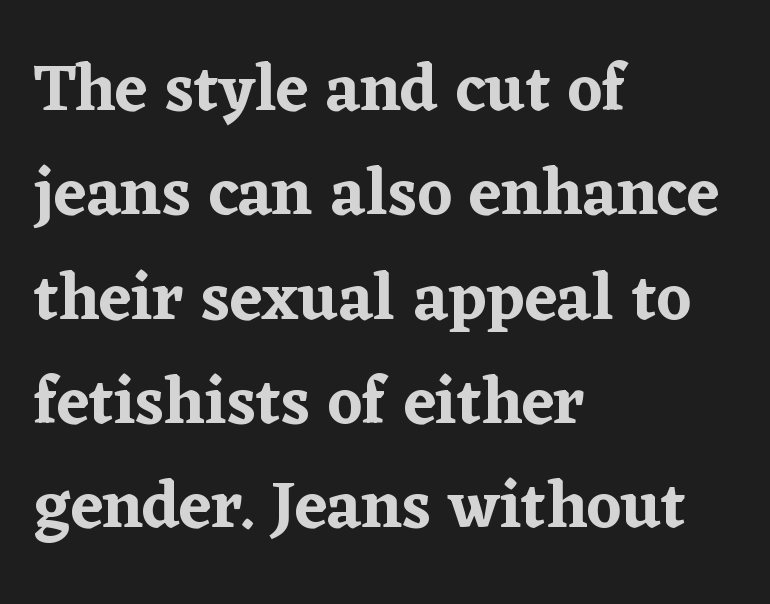
Small tapered or slab feet sit at the stroke ends, so this counts as serif. Upright lettering throughout. Horizontal bands of white between lines are of average thickness. The passage shown is typed in a proportional face where columns would drift. The rendering anchors every line to the left-hand side. Glyph-to-glyph distance matches everyday printed text.
